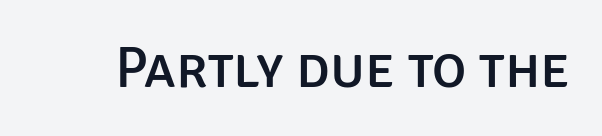
The letters advance in unequal steps, a hallmark of proportional type. The face used here is rendered with its standard letterfit. This is sans-serif lettering, the kind often seen on screens and signage. This is the regular roman posture of the typeface. The glyphs are unaccompanied by any horizontal stroke below them.
